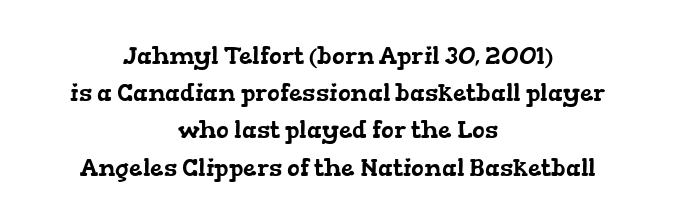
Q: Is the text underlined? A: No.
Q: How is the paragraph aligned? A: Centered.
Q: Is the spacing between letters normal or unusually wide? A: Normal.
Q: Is the spacing between lines tight, normal or loose? A: Normal.
